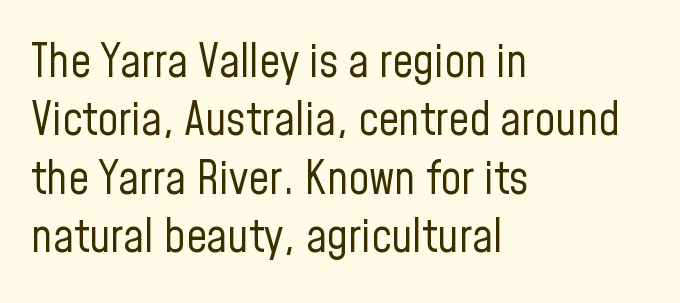
Q: Is the text bold? A: No.
Q: Is the text italic (slanted)? A: No, it is upright.
Q: Is the typeface a serif or a sans-serif typeface? A: Sans-serif.
Q: Is the text underlined? A: No.
Q: How is the paragraph aligned? A: Left-aligned.
Q: Is the spacing between letters normal or unusually wide? A: Normal.
Q: Is the spacing between lines tight, normal or loose? A: Normal.
Q: Width (condensed, normal, or wide)? A: Condensed.
Q: Stroke contrast? A: Low.
Q: x-height? A: Medium.
Q: Monospaced? A: No.
